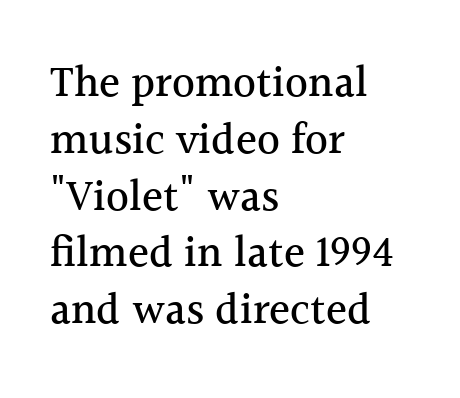
{"serif": "yes", "italic": "no", "width": "normal", "x_height": "medium", "monospaced": "no", "underline": "no", "align": "left", "line_spacing": "normal", "line_spacing_ratio": 1.29, "letter_spacing": "normal", "letter_spacing_em": 0.0, "glyph_px": 44}
